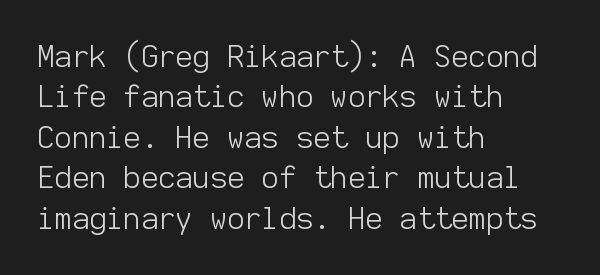
{"serif": "no", "italic": "no", "bold": "no", "weight": "light", "width": "normal", "stroke_contrast": "low", "x_height": "medium", "monospaced": "yes", "underline": "no", "align": "left", "line_spacing": "normal", "line_spacing_ratio": 1.35, "letter_spacing": "normal", "letter_spacing_em": 0.0, "glyph_px": 30}
